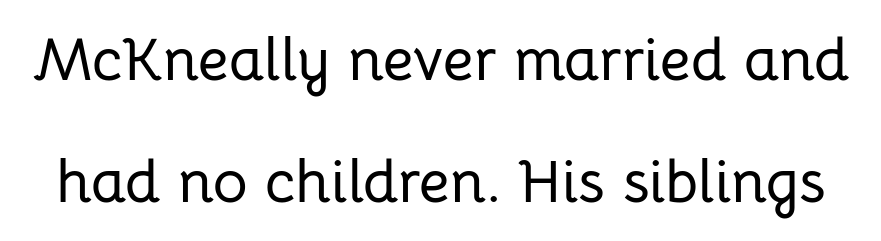
The image shows 60 px sans-serif type, upright; set loose line spacing (2.03x), normal letter spacing, not underlined; low stroke contrast and a medium x-height.
